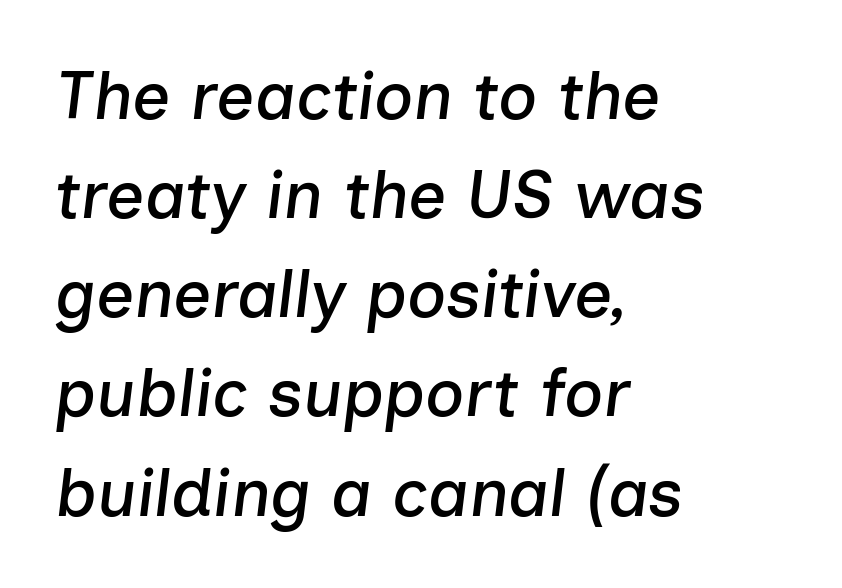
The paragraph has a hard left edge and a soft right edge. Beneath every word, the page is bare. Tracking here is standard; glyphs follow each other at the usual distance. Compared with typical paragraphs, the rows here are spaced about the same.
